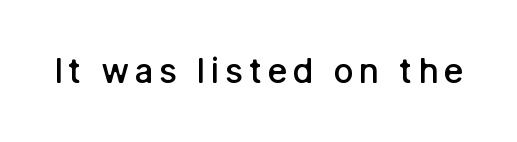
These lines were composed using upright roman letters. I'd describe the lettering as semibold — firm but not a full bold. Serifs: no, the terminals of the letterforms are clean. The passage shown is not underscored anywhere. The rendering uses natural spacing where letterforms have individual widths.
